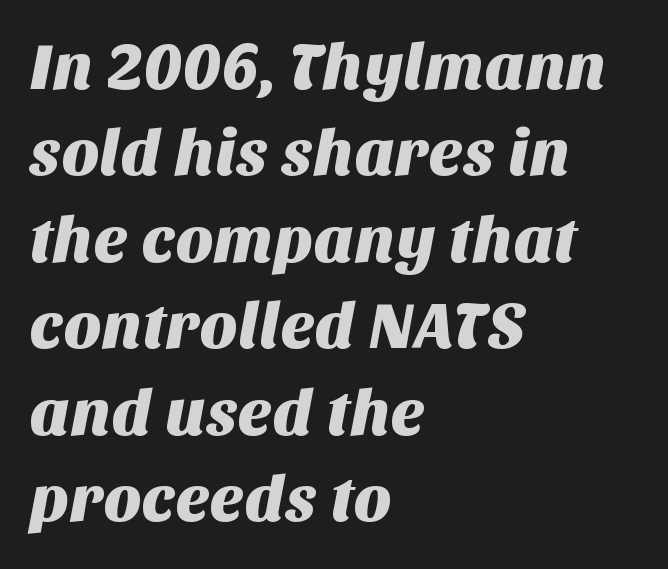
Q: Is the typeface a serif or a sans-serif typeface? A: Sans-serif.
Q: Is the text underlined? A: No.
Q: How is the paragraph aligned? A: Left-aligned.
Q: Is the spacing between letters normal or unusually wide? A: Normal.
Q: Is the spacing between lines tight, normal or loose? A: Normal.
Q: Width (condensed, normal, or wide)? A: Normal.
Q: Stroke contrast? A: Medium.
Q: x-height? A: Large.
Q: Monospaced? A: No.
